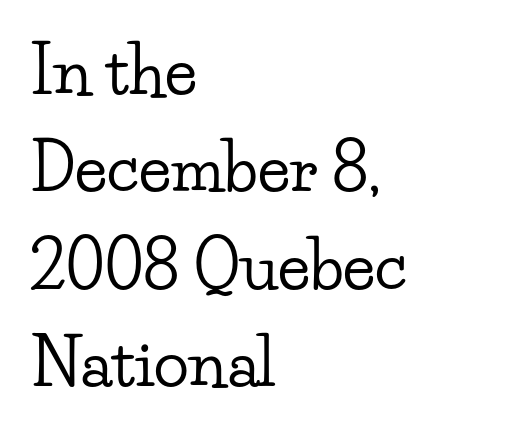
Q: Is the text italic (slanted)? A: No, it is upright.
Q: Is the typeface a serif or a sans-serif typeface? A: Serif.
Q: Is the text underlined? A: No.
Q: How is the paragraph aligned? A: Left-aligned.
Q: Is the spacing between letters normal or unusually wide? A: Normal.
Q: Is the spacing between lines tight, normal or loose? A: Normal.
Q: Width (condensed, normal, or wide)? A: Wide.
Q: Stroke contrast? A: Low.
Q: x-height? A: Small.
Q: Monospaced? A: No.
